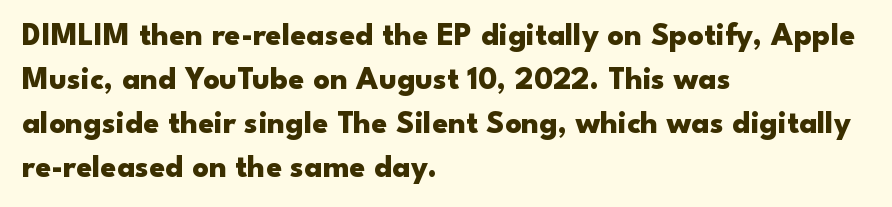
As a designer I'd log this as weight 700, bold. These lines were composed using upright roman letters. Is the letter spacing exaggerated? No — it looks like the ordinary default. To sum up the face: it is a sans, with no serifs.
